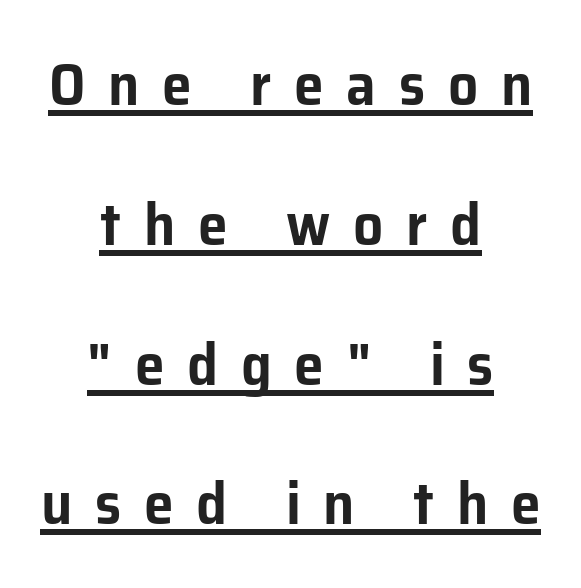
Unlike italic type, these characters show no tilt at all. Think of a printed novel: that variable character pitch is what you see here. Is the letter spacing exaggerated? Yes — the characters are pushed far apart. What's the leading like? Stretched, with rows far apart. Each letter's strokes conclude bluntly, with no projecting serifs. Is there an underline? Yes — a line sits under the letters.
